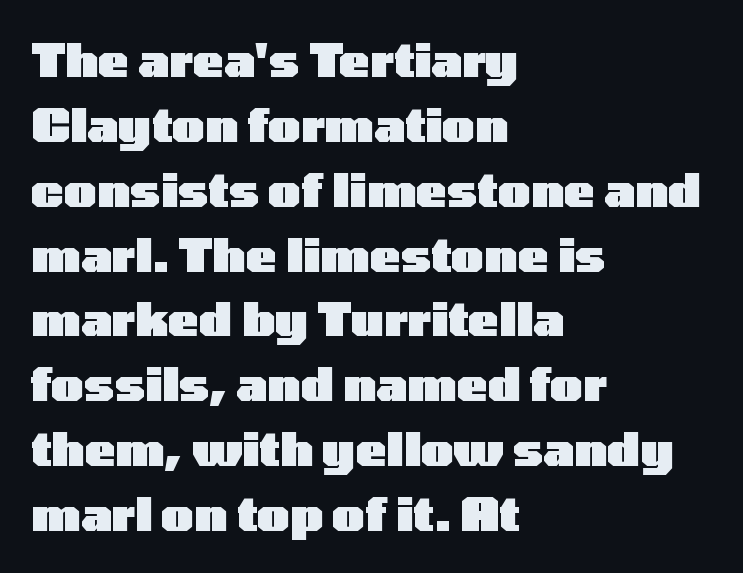
This block has exactly the height ordinary leading produces. The passage shown is typed in a proportional face where columns would drift. The compositor pushed each line to the left boundary. Plain, unruled lines of type. The letterforms sit shoulder to shoulder at normal distance. The letters are bold, with thick, heavy strokes.
